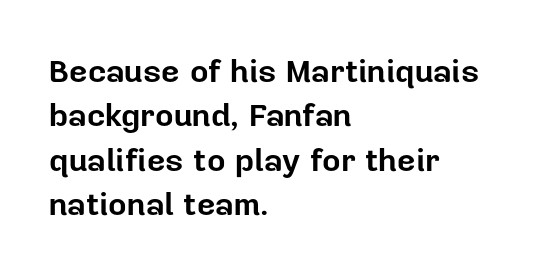
{"serif": "no", "italic": "no", "bold": "yes", "weight": "bold", "width": "normal", "stroke_contrast": "low", "x_height": "medium", "monospaced": "no", "underline": "no", "align": "left", "line_spacing": "normal", "line_spacing_ratio": 1.39, "letter_spacing": "normal", "letter_spacing_em": 0.0, "glyph_px": 32}
